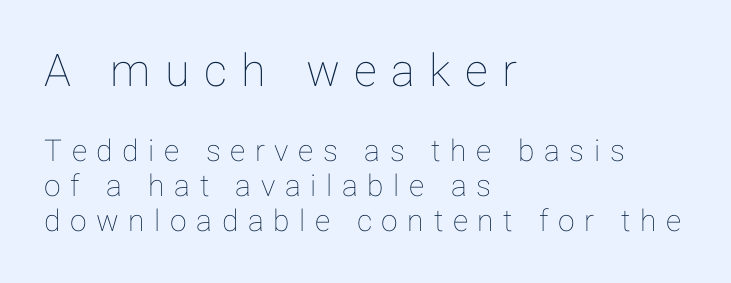
{"italic": "no", "width": "normal", "stroke_contrast": "low", "x_height": "medium", "monospaced": "no", "underline": "no", "align": "left", "line_spacing_ratio": 1.17, "letter_spacing": "wide", "letter_spacing_em": 0.32, "larger_block": "first", "size_ratio": 1.5, "glyph_px": 45}
